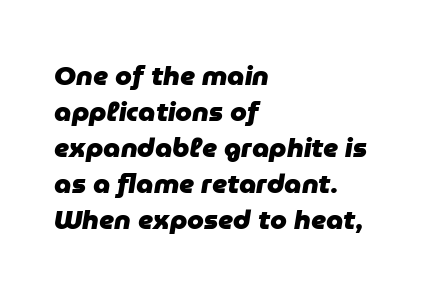
Q: Is the text bold? A: Yes.
Q: Is the text italic (slanted)? A: Yes, it leans right by about 9 degrees.
Q: Is the text underlined? A: No.
Q: How is the paragraph aligned? A: Left-aligned.
Q: Is the spacing between letters normal or unusually wide? A: Normal.
Q: Is the spacing between lines tight, normal or loose? A: Normal.
